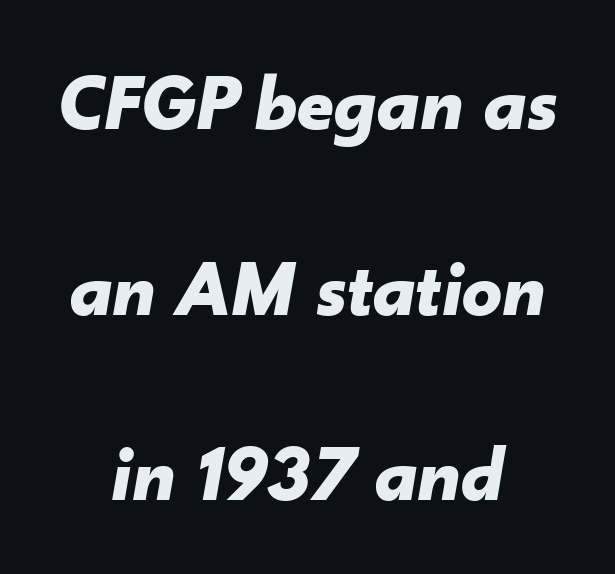
Every row of glyphs is offset so its center matches the block's center. Anything drawn beneath the words? Only blank space. These lines are rendered in a variable-pitch font. Nothing unusual about the tracking: characters are spaced as the font intends. These lines carry a lot of weight — the face is fully bold.
